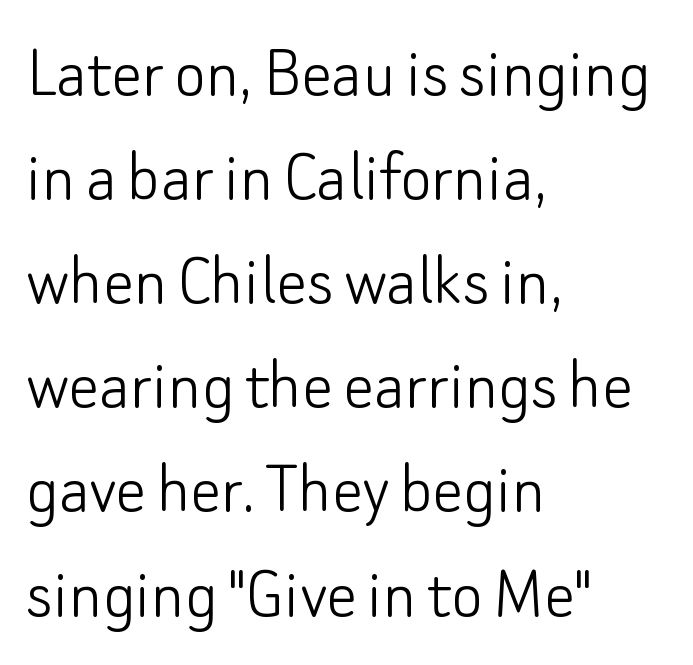
One glance says typical: line gaps are just what's usual. The tracking reads as untouched default to a designer's eye. The type sits square on the baseline with zero lean. You could not count columns in this text — the font is proportionally spaced.
